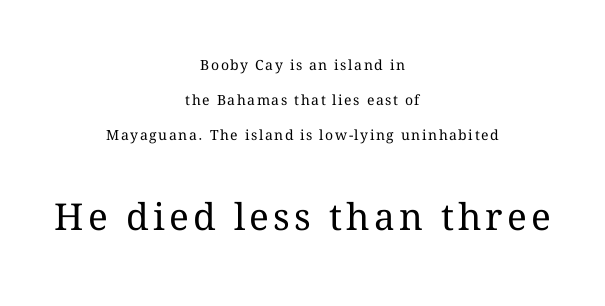
Q: Is the text bold? A: No.
Q: Is the text italic (slanted)? A: No, it is upright.
Q: Is the text underlined? A: No.
Q: How is the paragraph aligned? A: Centered.
Q: Is the spacing between lines tight, normal or loose? A: Loose.
Q: Which block of text is set in a larger size, the first (top) or the second (bottom)? A: The second (bottom) one.
Q: Width (condensed, normal, or wide)? A: Normal.
Q: Stroke contrast? A: Medium.
Q: x-height? A: Medium.
Q: Monospaced? A: No.
